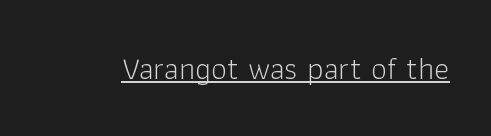
The image shows 32 px light sans-serif type, upright; set normal letter spacing, underlined; low stroke contrast and a medium x-height.
